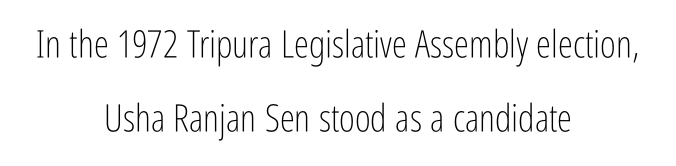
Q: Is the text bold? A: No.
Q: Is the text italic (slanted)? A: No, it is upright.
Q: Is the typeface a serif or a sans-serif typeface? A: Sans-serif.
Q: Is the text underlined? A: No.
Q: How is the paragraph aligned? A: Centered.
Q: Is the spacing between letters normal or unusually wide? A: Normal.
Q: Is the spacing between lines tight, normal or loose? A: Loose.
Q: Width (condensed, normal, or wide)? A: Condensed.
Q: Stroke contrast? A: Low.
Q: x-height? A: Medium.
Q: Monospaced? A: No.
